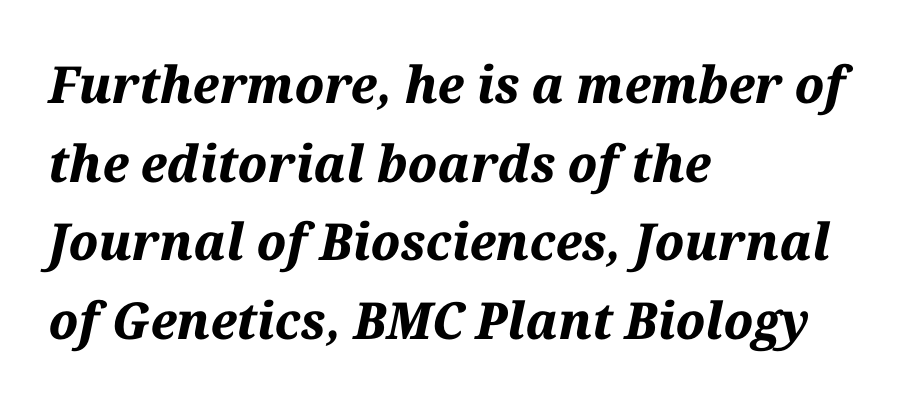
Q: Is the text bold? A: Yes.
Q: Is the text italic (slanted)? A: Yes, it leans right by about 12 degrees.
Q: Is the text underlined? A: No.
Q: How is the paragraph aligned? A: Left-aligned.
Q: Is the spacing between letters normal or unusually wide? A: Normal.
Q: Is the spacing between lines tight, normal or loose? A: Normal.
Q: Width (condensed, normal, or wide)? A: Normal.
Q: Stroke contrast? A: Medium.
Q: x-height? A: Medium.
Q: Monospaced? A: No.
